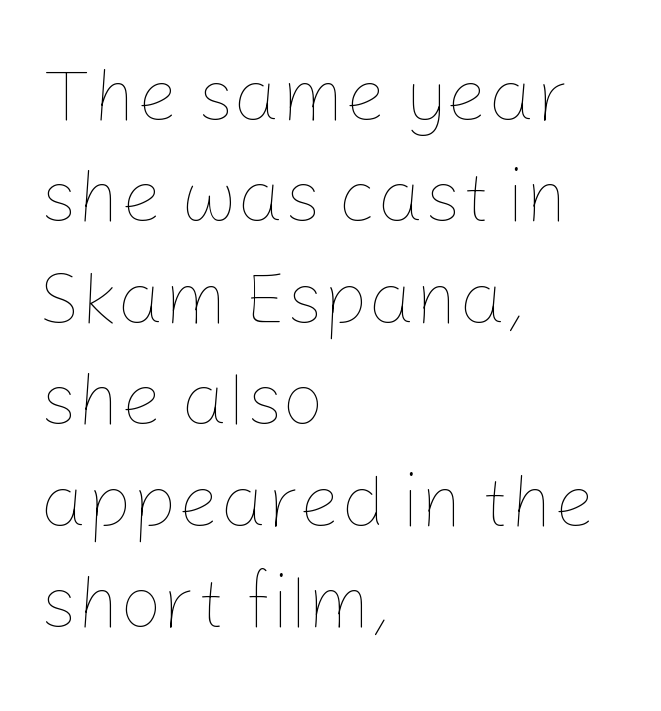
The image shows 74 px thin type, upright; set left-aligned, normal line spacing (1.37x), normal letter spacing, not underlined; low stroke contrast and a medium x-height.
